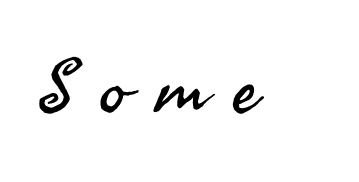
Weight class: somewhere from thin through regular. Unmarked baselines from the first word to the last. This is sans-serif lettering, the kind often seen on screens and signage. The letters advance in unequal steps, a hallmark of proportional type.
